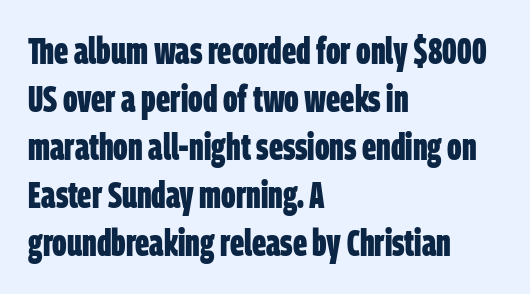
The image shows 37 px bold, condensed sans-serif type; set left-aligned, normal line spacing (1.3x), normal letter spacing, not underlined; low stroke contrast and a large x-height.
